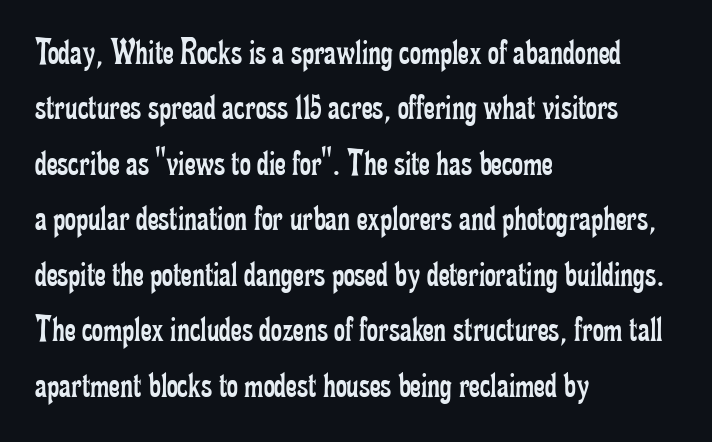
The image shows 38 px regular-weight, condensed serif type, upright; set left-aligned, normal line spacing (1.46x), normal letter spacing, not underlined; low stroke contrast and a small x-height.
